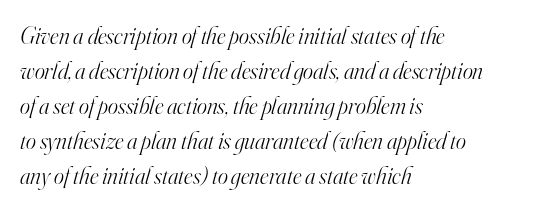
{"italic": "yes", "lean": "right", "slant_degrees": 16, "bold": "no", "underline": "no", "align": "left", "line_spacing": "normal", "line_spacing_ratio": 1.46, "letter_spacing": "normal", "letter_spacing_em": 0.0, "glyph_px": 24}
